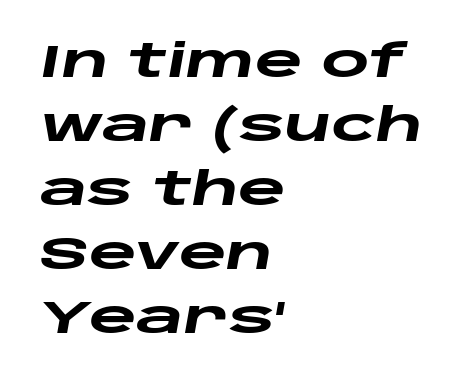
The image shows 46 px heavy, wide type, italic (leaning right); set left-aligned, normal line spacing (1.39x), normal letter spacing, not underlined; low stroke contrast and a large x-height.
